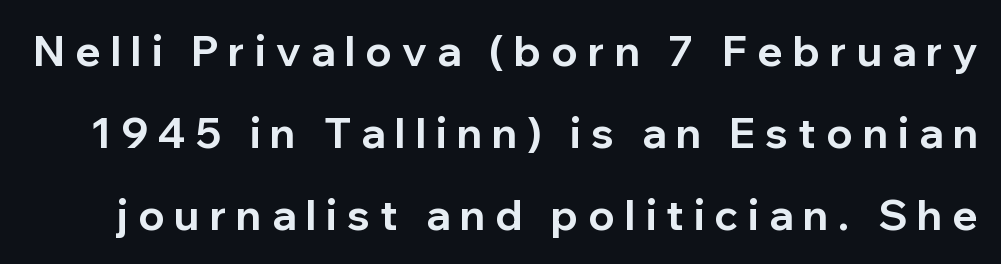
The image shows 42 px bold sans-serif type, upright; set loose line spacing (1.95x), unusually wide letter spacing (+0.24 em), not underlined; low stroke contrast and a medium x-height.
